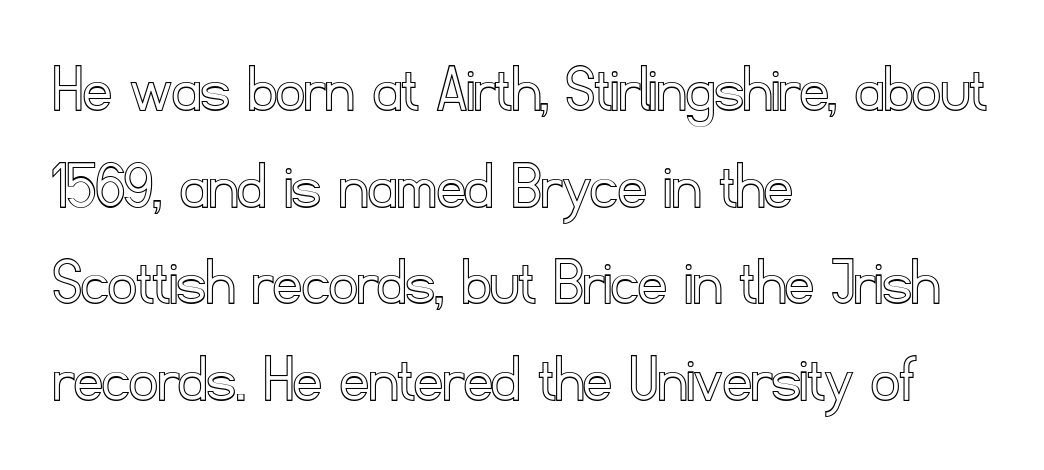
{"italic": "no", "width": "normal", "x_height": "small", "monospaced": "no", "underline": "no", "align": "left", "line_spacing": "normal", "line_spacing_ratio": 1.38, "letter_spacing": "normal", "letter_spacing_em": 0.0, "glyph_px": 70}
